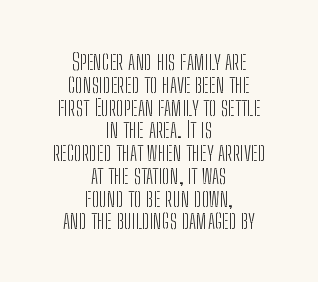
Q: Is the text bold? A: No.
Q: Is the text italic (slanted)? A: No, it is upright.
Q: Is the text underlined? A: No.
Q: How is the paragraph aligned? A: Centered.
Q: Is the spacing between letters normal or unusually wide? A: Normal.
Q: Is the spacing between lines tight, normal or loose? A: Tight.
